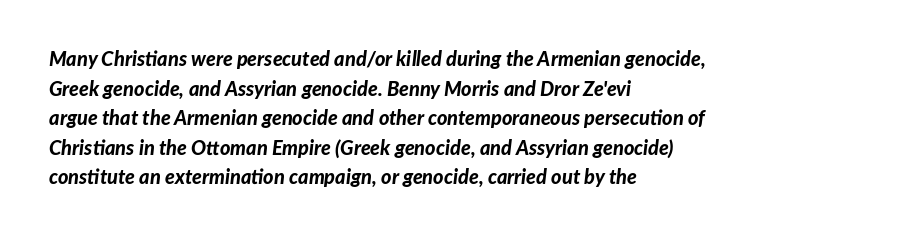
Is the type bold? Yes — the strokes are clearly thick and heavy. The foot of each line stays bare and open. Does the leading feel generous? No, just average. If you drew a ruler down the left edge, every line would touch it.
